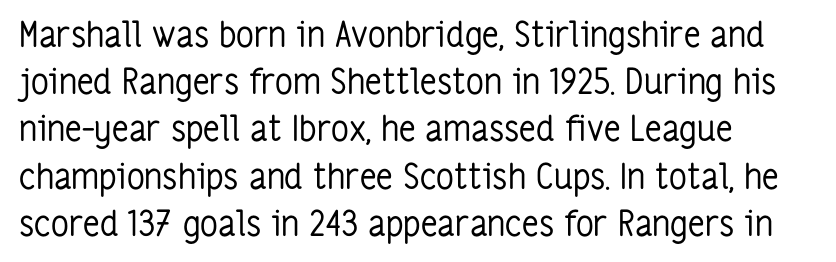
The image shows 35 px regular-weight, condensed sans-serif type, upright; set left-aligned, normal line spacing (1.35x), normal letter spacing, not underlined; low stroke contrast and a medium x-height.
